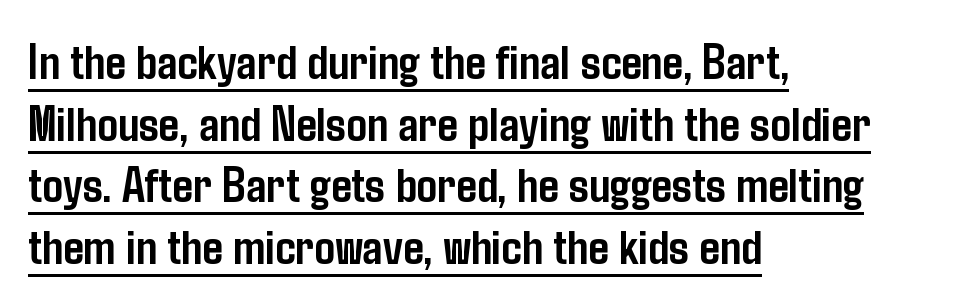
The image shows 51 px semibold, condensed sans-serif type, upright; set left-aligned, line spacing 1.21x, normal letter spacing, underlined; low stroke contrast and a medium x-height.
